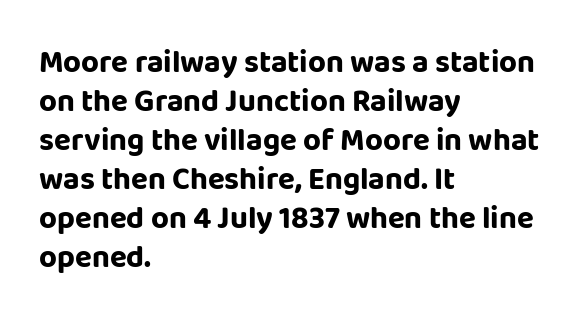
A classic flush-left, rag-right setting is used for this passage. The zone under the glyphs is completely vacant. You'd pick this weight for a headline — it's a proper bold. Designer's note — italics off, roman on. Check where the strokes stop: nothing finishes them off — pure sans.
